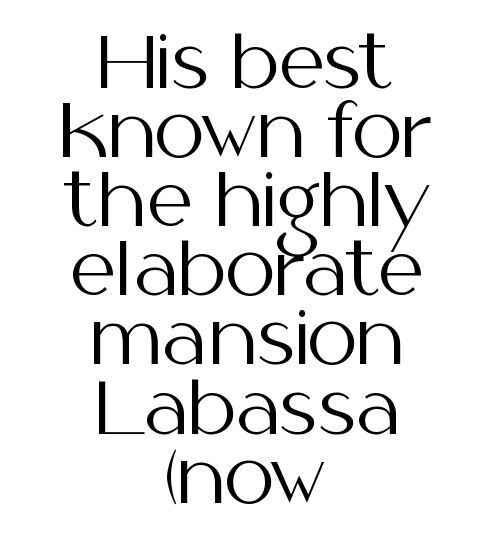
Q: Is the text bold? A: No.
Q: Is the text italic (slanted)? A: No, it is upright.
Q: Is the typeface a serif or a sans-serif typeface? A: Sans-serif.
Q: Is the text underlined? A: No.
Q: How is the paragraph aligned? A: Centered.
Q: Is the spacing between letters normal or unusually wide? A: Normal.
Q: Is the spacing between lines tight, normal or loose? A: Tight.
Q: Width (condensed, normal, or wide)? A: Normal.
Q: Stroke contrast? A: Medium.
Q: x-height? A: Medium.
Q: Monospaced? A: No.
